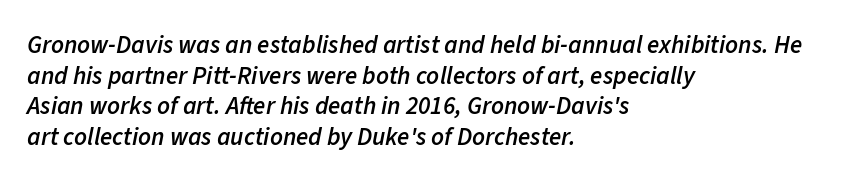
Q: Is the text bold? A: Semi-bold.
Q: Is the text italic (slanted)? A: Yes, it leans right by about 11 degrees.
Q: Is the text underlined? A: No.
Q: How is the paragraph aligned? A: Left-aligned.
Q: Is the spacing between letters normal or unusually wide? A: Normal.
